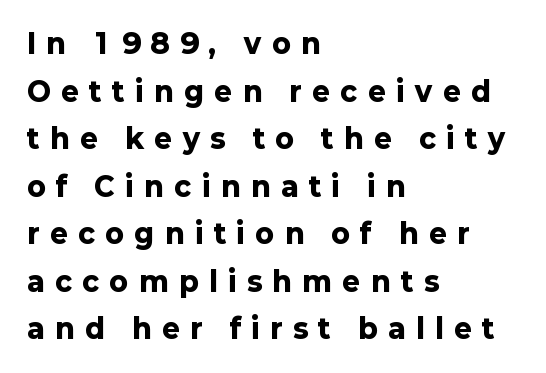
{"italic": "no", "bold": "yes", "underline": "no", "align": "left", "line_spacing_ratio": 1.76, "letter_spacing": "wide", "letter_spacing_em": 0.4, "glyph_px": 27}
